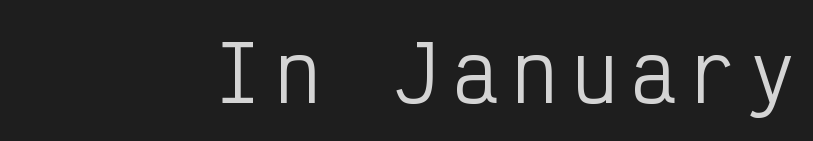
Here the designer chose a console-style face with uniform glyph widths. Heft: none added — not bold. A clean baseline with only descenders dipping below it. Regarding serifs, this sample does without them. Rendered with straight, roman letterforms. The paragraph has a hard right edge and a soft left edge.
